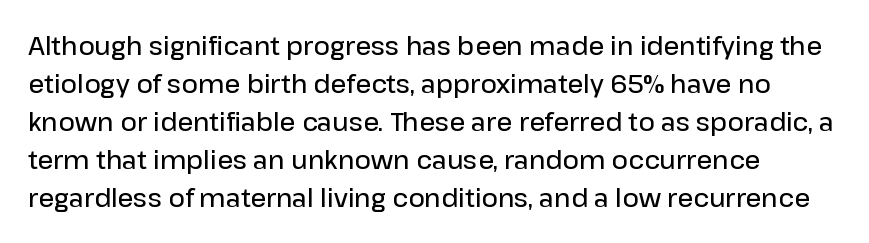
{"italic": "no", "bold": "semi", "underline": "no", "line_spacing": "normal", "line_spacing_ratio": 1.52, "letter_spacing": "normal", "letter_spacing_em": 0.0, "glyph_px": 25}
